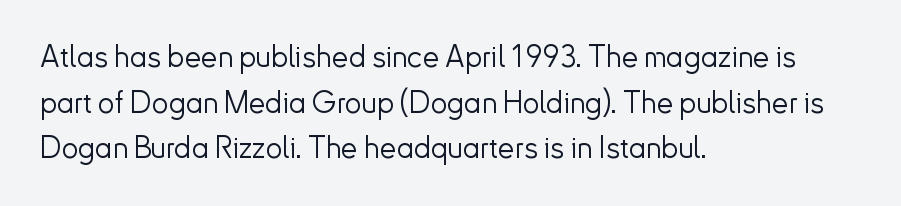
A light-to-regular cut is what we see here. Is the letter spacing exaggerated? No — it looks like the ordinary default. No word sits above an underline. A student would call this left alignment; a typographer would say flush left, rag right.
